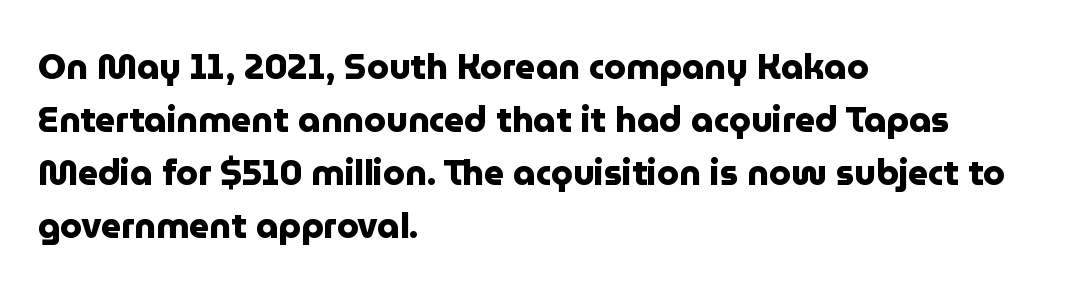
Q: Is the text bold? A: Yes.
Q: Is the text italic (slanted)? A: No, it is upright.
Q: Is the typeface a serif or a sans-serif typeface? A: Sans-serif.
Q: Is the text underlined? A: No.
Q: How is the paragraph aligned? A: Left-aligned.
Q: Is the spacing between letters normal or unusually wide? A: Normal.
Q: Is the spacing between lines tight, normal or loose? A: Normal.
Q: Width (condensed, normal, or wide)? A: Normal.
Q: Stroke contrast? A: Low.
Q: x-height? A: Medium.
Q: Monospaced? A: No.
